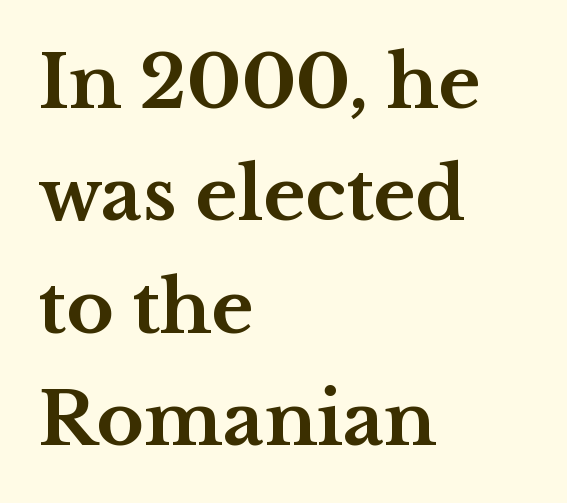
Q: Is the text bold? A: Yes.
Q: Is the text italic (slanted)? A: No, it is upright.
Q: Is the typeface a serif or a sans-serif typeface? A: Serif.
Q: Is the text underlined? A: No.
Q: How is the paragraph aligned? A: Left-aligned.
Q: Is the spacing between letters normal or unusually wide? A: Normal.
Q: Is the spacing between lines tight, normal or loose? A: Normal.
Q: Width (condensed, normal, or wide)? A: Wide.
Q: Stroke contrast? A: Medium.
Q: x-height? A: Medium.
Q: Monospaced? A: No.
